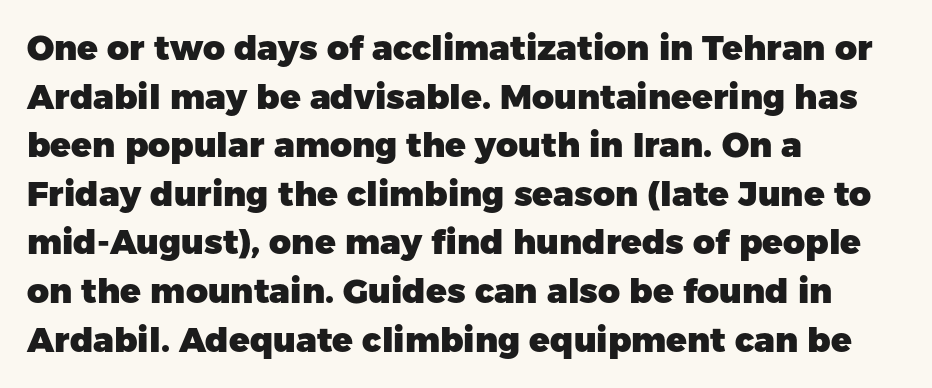
{"serif": "no", "italic": "no", "bold": "yes", "weight": "heavy", "width": "normal", "stroke_contrast": "low", "x_height": "medium", "monospaced": "no", "underline": "no", "align": "left", "line_spacing": "normal", "line_spacing_ratio": 1.43, "letter_spacing": "normal", "letter_spacing_em": 0.0, "glyph_px": 34}
